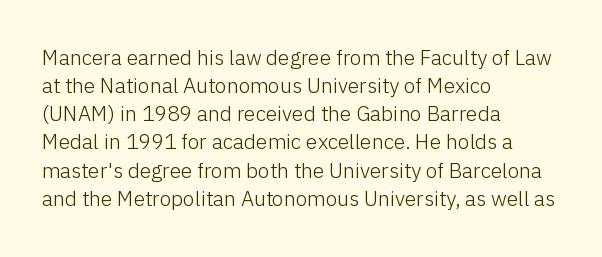
{"italic": "no", "bold": "no", "underline": "no", "align": "left", "line_spacing": "normal", "line_spacing_ratio": 1.34, "letter_spacing": "normal", "letter_spacing_em": 0.0, "glyph_px": 21}
